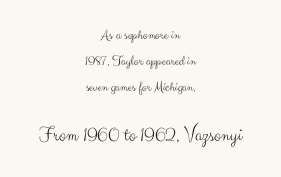
The image shows 21 px text type; set centered, line spacing 1.87x, normal letter spacing, not underlined; the second (bottom) block is 1.5x larger.
